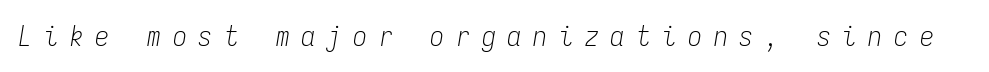
Q: Is the text bold? A: No.
Q: Is the text italic (slanted)? A: Yes, it leans right by about 9 degrees.
Q: Is the text underlined? A: No.
Q: Is the spacing between letters normal or unusually wide? A: Unusually wide.
Q: Width (condensed, normal, or wide)? A: Condensed.
Q: Stroke contrast? A: Low.
Q: x-height? A: Medium.
Q: Monospaced? A: Yes.
